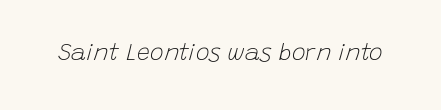
{"italic": "yes", "lean": "right", "slant_degrees": 15, "bold": "no", "underline": "no", "letter_spacing": "normal", "letter_spacing_em": 0.0, "glyph_px": 23}
